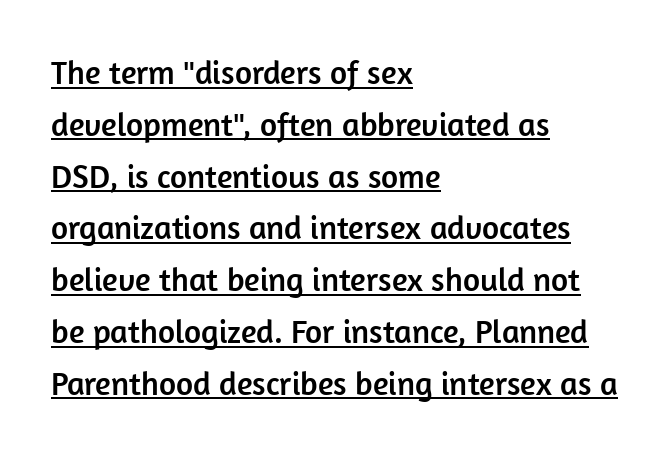
Is there an underline? Yes — a line sits under the letters. Casual observation: everything's shoved over to the left. Letterform terminals end flat and unadorned throughout the passage. Characters remain perfectly vertical along every line.
